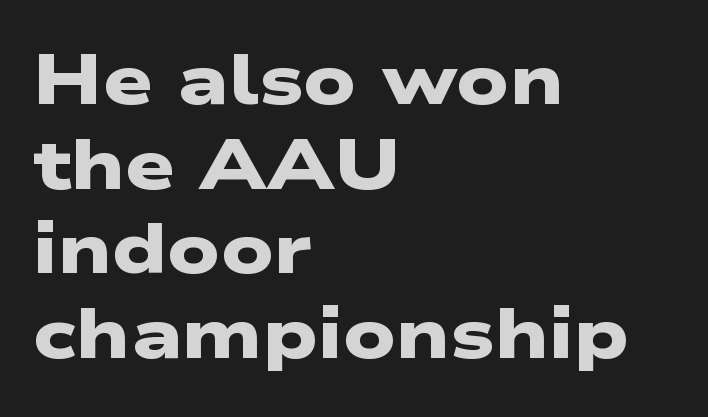
{"serif": "no", "bold": "yes", "weight": "heavy", "width": "wide", "stroke_contrast": "low", "x_height": "medium", "monospaced": "no", "underline": "no", "align": "left", "line_spacing_ratio": 1.21, "letter_spacing": "normal", "letter_spacing_em": 0.0, "glyph_px": 70}
